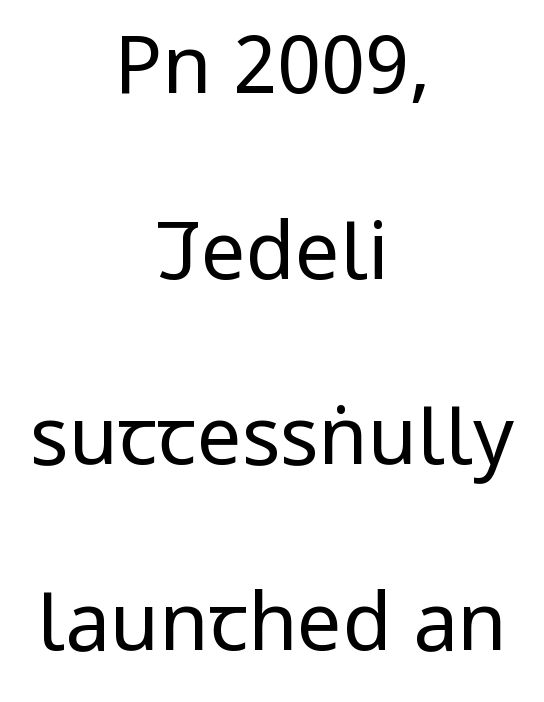
Q: Is the text bold? A: No.
Q: Is the text italic (slanted)? A: No, it is upright.
Q: Is the typeface a serif or a sans-serif typeface? A: Sans-serif.
Q: Is the text underlined? A: No.
Q: How is the paragraph aligned? A: Centered.
Q: Is the spacing between letters normal or unusually wide? A: Normal.
Q: Is the spacing between lines tight, normal or loose? A: Loose.
Q: Width (condensed, normal, or wide)? A: Condensed.
Q: Stroke contrast? A: Low.
Q: x-height? A: Large.
Q: Monospaced? A: No.
